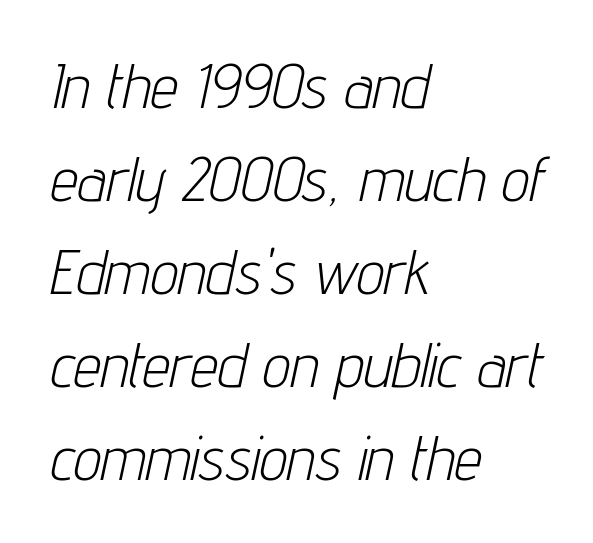
The weight would be labelled regular, book, light, or lighter still. Each new line begins a customary step beneath the previous one. These lines keep a tight, regular rhythm from letter to letter. In CSS terms this would be text-align: left.
